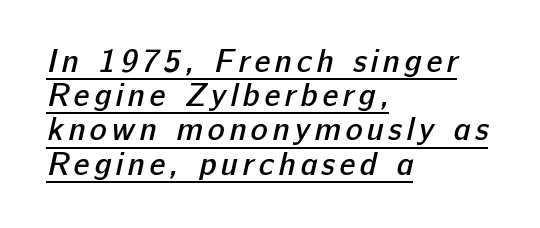
The image shows 32 px semibold sans-serif type; set left-aligned, tight line spacing (1.07x), underlined; low stroke contrast and a medium x-height.
